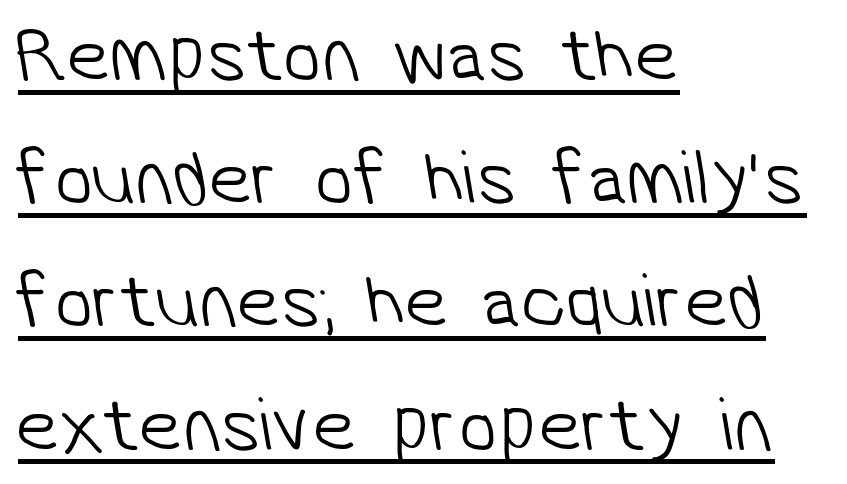
The image shows 77 px light sans-serif type; set left-aligned, normal line spacing (1.6x), normal letter spacing, underlined; low stroke contrast and a medium x-height.
